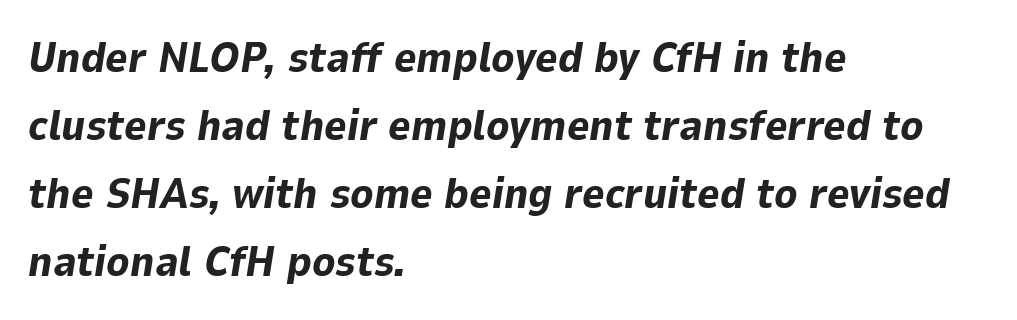
{"italic": "yes", "lean": "right", "slant_degrees": 9, "bold": "yes", "weight": "bold", "width": "normal", "stroke_contrast": "low", "x_height": "medium", "monospaced": "no", "underline": "no", "align": "left", "line_spacing": "normal", "line_spacing_ratio": 1.58, "letter_spacing": "normal", "letter_spacing_em": 0.0, "glyph_px": 43}
